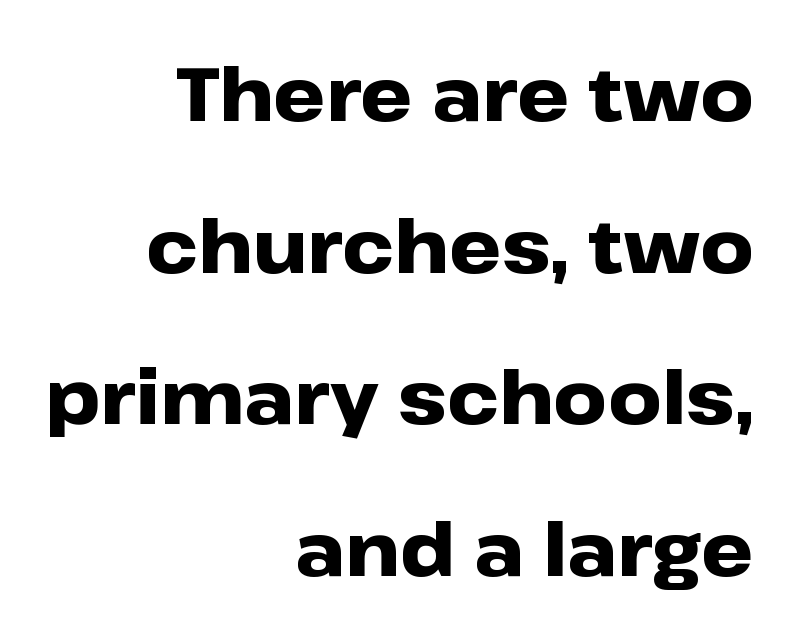
{"serif": "no", "italic": "no", "bold": "yes", "weight": "heavy", "width": "wide", "stroke_contrast": "low", "x_height": "medium", "monospaced": "no", "underline": "no", "align": "right", "line_spacing": "loose", "line_spacing_ratio": 2.05, "letter_spacing": "normal", "letter_spacing_em": 0.0, "glyph_px": 74}
